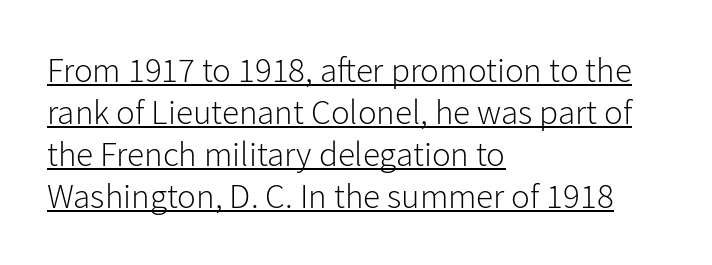
The image shows 35 px light sans-serif type, upright; set left-aligned, line spacing 1.2x, normal letter spacing, underlined; low stroke contrast and a medium x-height.
